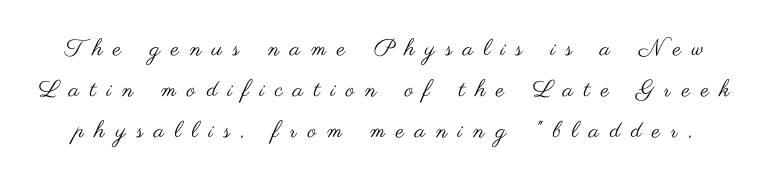
{"bold": "no", "underline": "no", "line_spacing_ratio": 1.79, "letter_spacing": "wide", "letter_spacing_em": 0.47, "glyph_px": 23}
